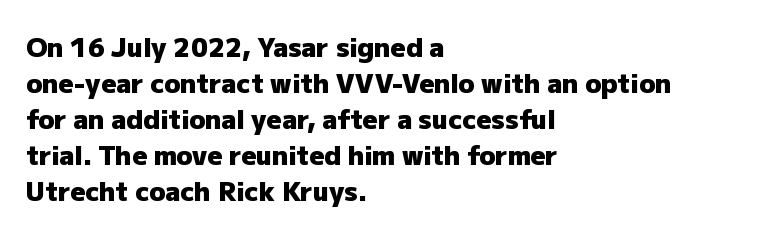
The image shows 26 px bold type, upright; set left-aligned, normal line spacing (1.38x), normal letter spacing, not underlined.
